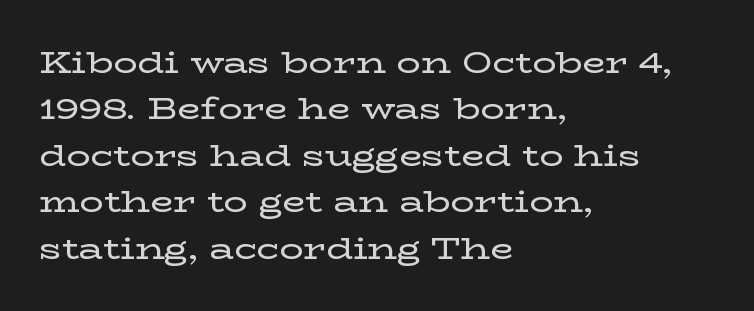
The designer went with a serif here, giving each stem small feet. Letters rest on an invisible, unmarked baseline. These lines keep a tight, regular rhythm from letter to letter. Think of a printed novel: that variable character pitch is what you see here. Line beginnings align vertically; line endings do not. Baseline-to-baseline distance is the conventional proportion of letter height.
